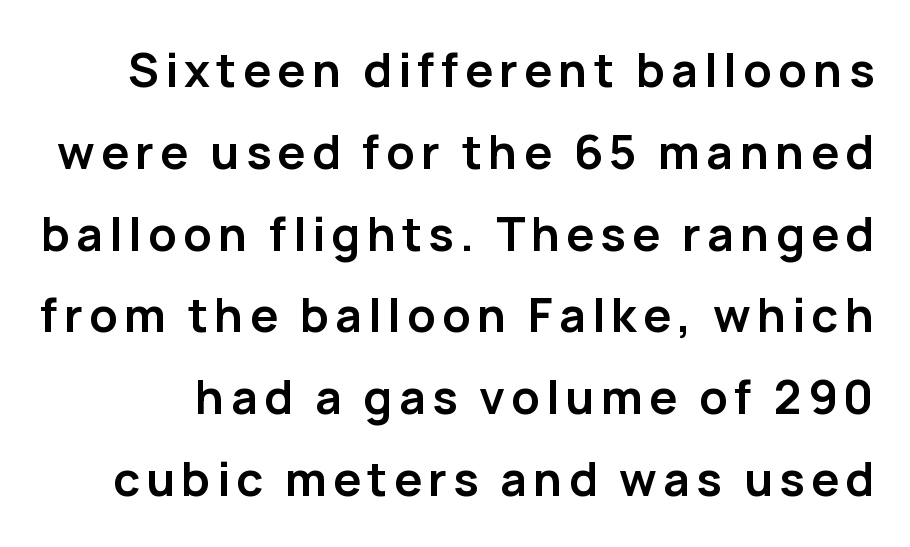
{"serif": "no", "italic": "no", "bold": "yes", "weight": "semibold", "width": "normal", "stroke_contrast": "low", "x_height": "medium", "monospaced": "no", "underline": "no", "line_spacing_ratio": 1.74, "glyph_px": 47}
